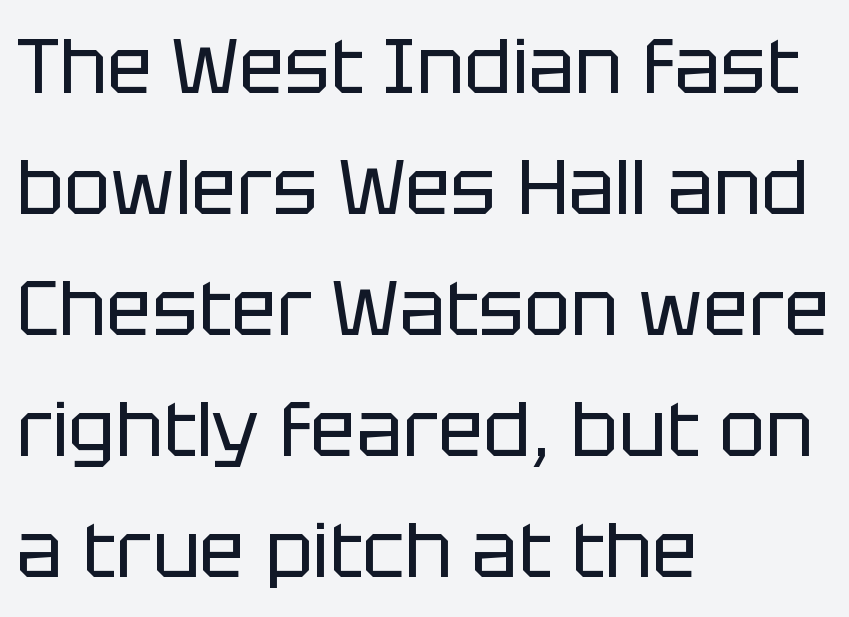
{"serif": "no", "italic": "no", "bold": "no", "weight": "regular", "width": "normal", "stroke_contrast": "low", "x_height": "large", "monospaced": "no", "underline": "no", "align": "left", "line_spacing": "normal", "line_spacing_ratio": 1.57, "letter_spacing": "normal", "letter_spacing_em": 0.0, "glyph_px": 77}
